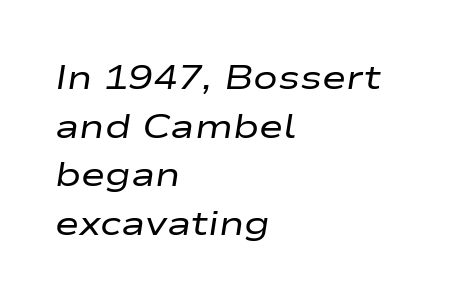
The image shows 33 px regular-weight, wide type, italic (leaning right); set left-aligned, normal line spacing (1.47x), normal letter spacing, not underlined; low stroke contrast and a medium x-height.
